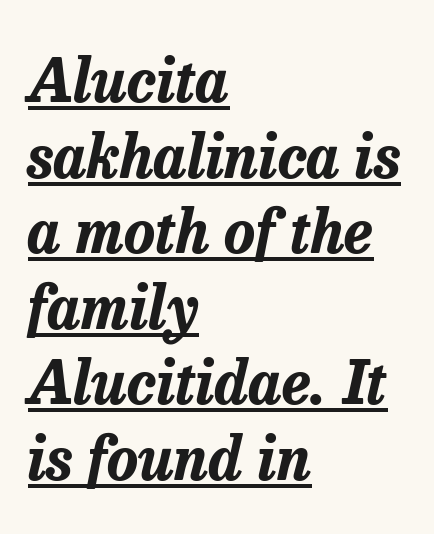
The image shows 59 px bold type, italic (leaning right); set left-aligned, normal line spacing (1.28x), normal letter spacing, underlined; low stroke contrast and a medium x-height.
